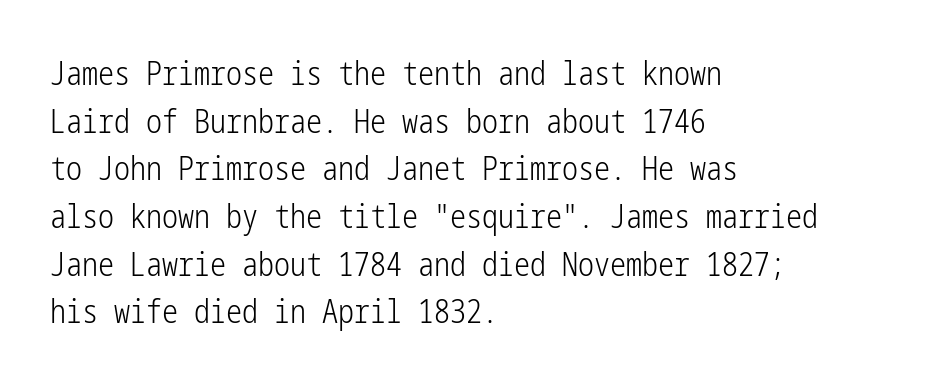
Q: Is the text bold? A: No.
Q: Is the text italic (slanted)? A: No, it is upright.
Q: Is the typeface a serif or a sans-serif typeface? A: Sans-serif.
Q: Is the text underlined? A: No.
Q: How is the paragraph aligned? A: Left-aligned.
Q: Is the spacing between letters normal or unusually wide? A: Normal.
Q: Is the spacing between lines tight, normal or loose? A: Normal.
Q: Width (condensed, normal, or wide)? A: Condensed.
Q: Stroke contrast? A: Low.
Q: x-height? A: Medium.
